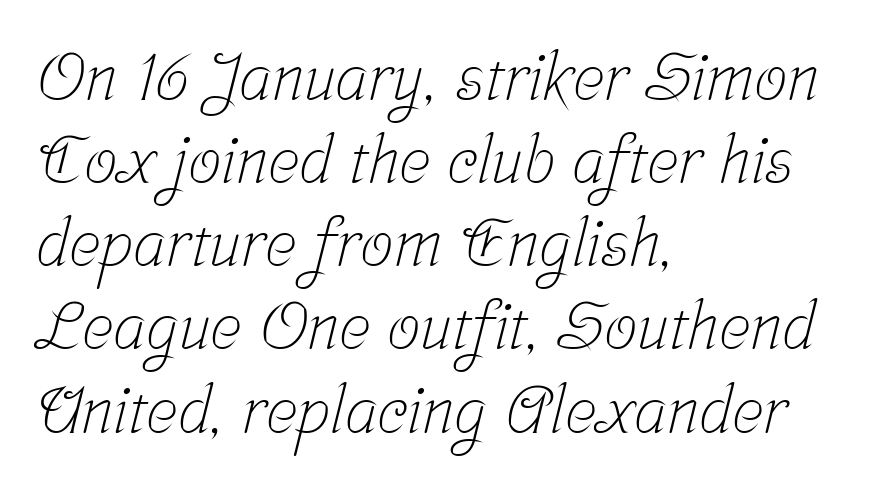
{"serif": "yes", "bold": "no", "weight": "light", "width": "condensed", "stroke_contrast": "low", "x_height": "medium", "monospaced": "no", "underline": "no", "align": "left", "line_spacing": "normal", "line_spacing_ratio": 1.26, "letter_spacing": "normal", "letter_spacing_em": 0.0, "glyph_px": 66}
